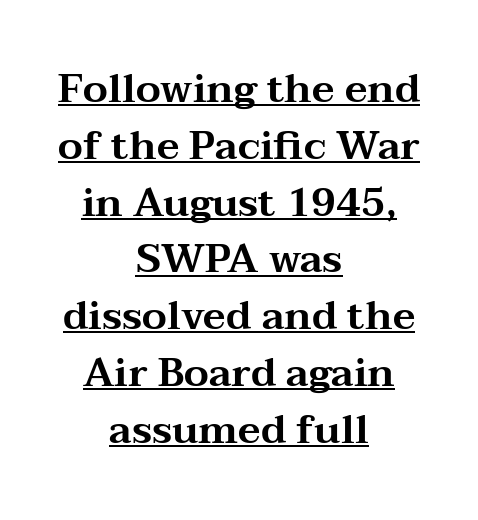
Q: Is the text italic (slanted)? A: No, it is upright.
Q: Is the typeface a serif or a sans-serif typeface? A: Serif.
Q: Is the text underlined? A: Yes.
Q: How is the paragraph aligned? A: Centered.
Q: Is the spacing between letters normal or unusually wide? A: Normal.
Q: Is the spacing between lines tight, normal or loose? A: Normal.
Q: Width (condensed, normal, or wide)? A: Wide.
Q: Stroke contrast? A: Medium.
Q: x-height? A: Medium.
Q: Monospaced? A: No.
